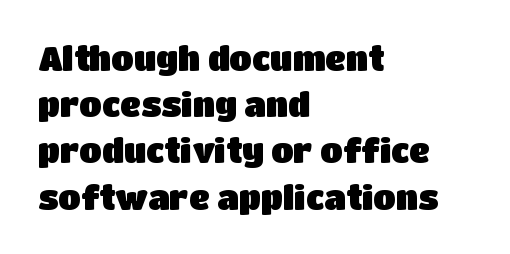
{"serif": "no", "italic": "no", "width": "normal", "stroke_contrast": "low", "x_height": "large", "monospaced": "no", "underline": "no", "align": "left", "line_spacing": "normal", "line_spacing_ratio": 1.4, "letter_spacing": "normal", "letter_spacing_em": 0.0, "glyph_px": 33}
